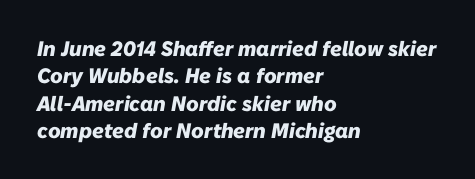
Q: Is the text bold? A: Yes.
Q: Is the text italic (slanted)? A: Yes, it leans right by about 10 degrees.
Q: Is the text underlined? A: No.
Q: How is the paragraph aligned? A: Left-aligned.
Q: Is the spacing between letters normal or unusually wide? A: Normal.
Q: Is the spacing between lines tight, normal or loose? A: Normal.
